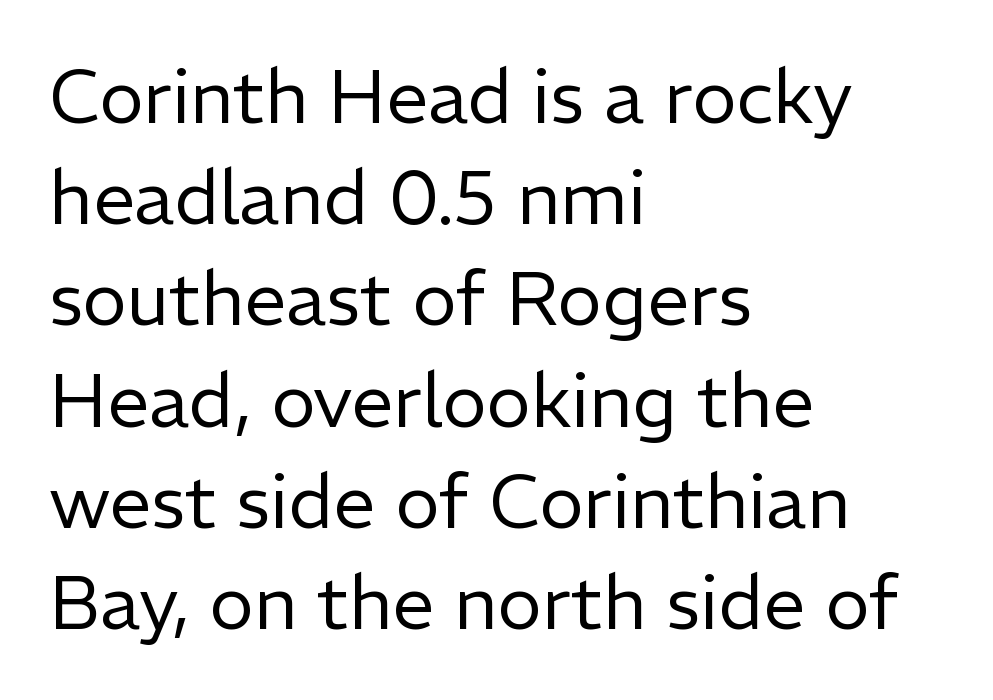
Q: Is the text bold? A: No.
Q: Is the text italic (slanted)? A: No, it is upright.
Q: Is the typeface a serif or a sans-serif typeface? A: Sans-serif.
Q: Is the text underlined? A: No.
Q: How is the paragraph aligned? A: Left-aligned.
Q: Is the spacing between letters normal or unusually wide? A: Normal.
Q: Is the spacing between lines tight, normal or loose? A: Normal.
Q: Width (condensed, normal, or wide)? A: Normal.
Q: Stroke contrast? A: Low.
Q: x-height? A: Medium.
Q: Monospaced? A: No.
